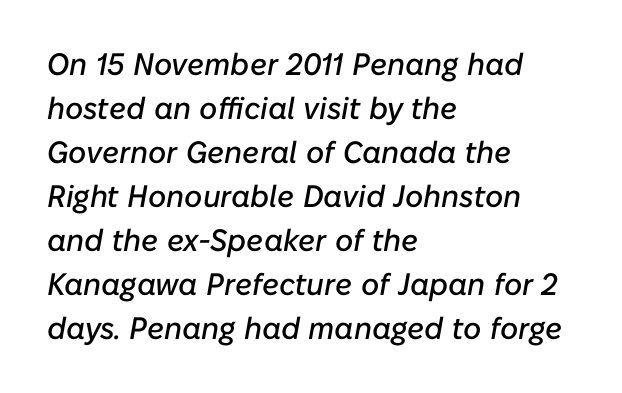
The image shows 31 px text type, italic (leaning right); set left-aligned, normal line spacing (1.42x), normal letter spacing, not underlined; low stroke contrast and a medium x-height.
